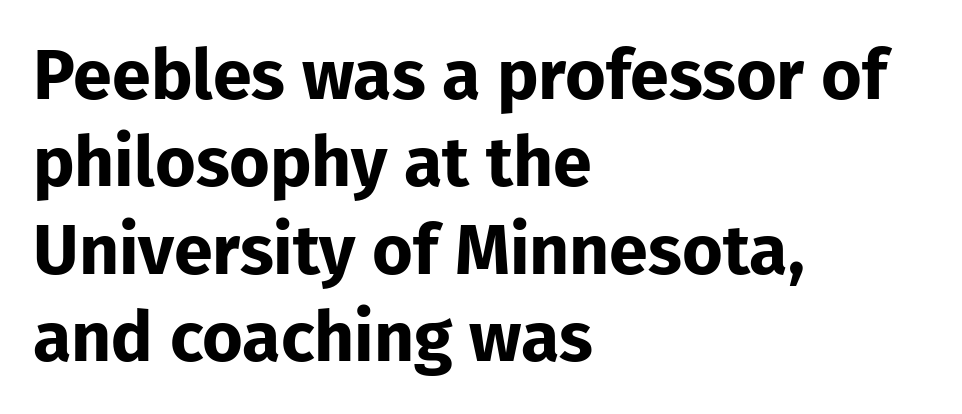
The image shows 70 px bold sans-serif type, upright; set left-aligned, normal line spacing (1.25x), normal letter spacing, not underlined; low stroke contrast and a medium x-height.
